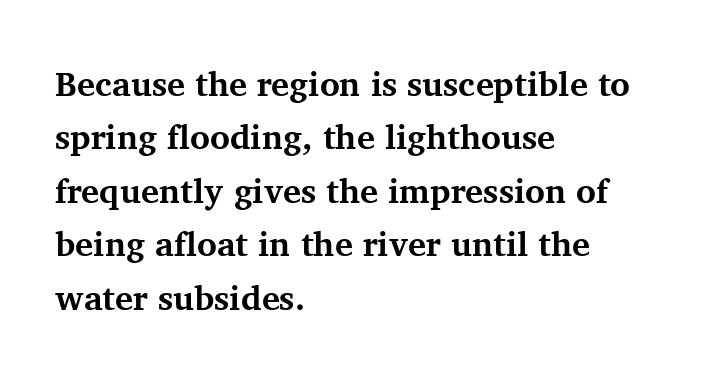
{"serif": "yes", "italic": "no", "bold": "yes", "weight": "bold", "width": "normal", "stroke_contrast": "medium", "x_height": "medium", "monospaced": "no", "underline": "no", "align": "left", "line_spacing": "normal", "line_spacing_ratio": 1.57, "letter_spacing": "normal", "letter_spacing_em": 0.0, "glyph_px": 34}
